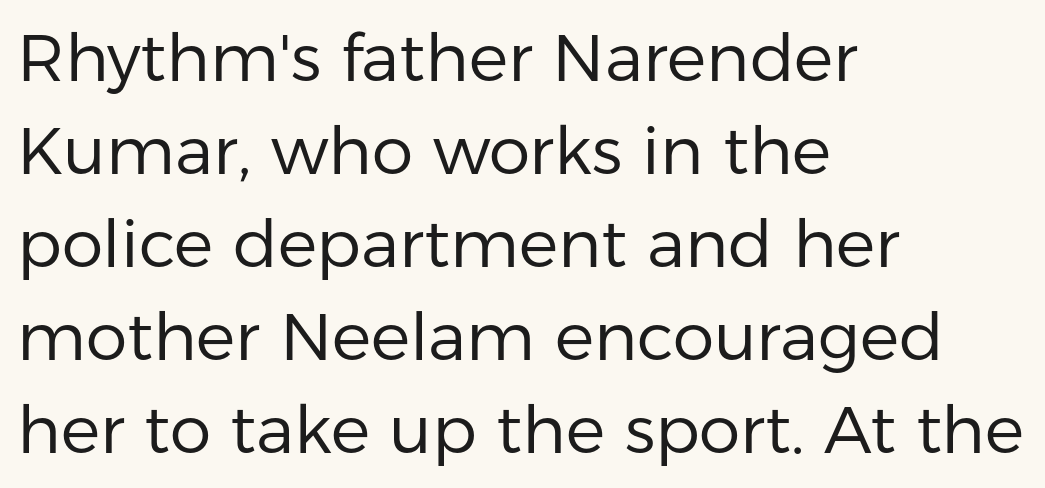
The image shows 66 px regular-weight sans-serif type, upright; set left-aligned, normal line spacing (1.41x), normal letter spacing, not underlined; low stroke contrast and a medium x-height.
